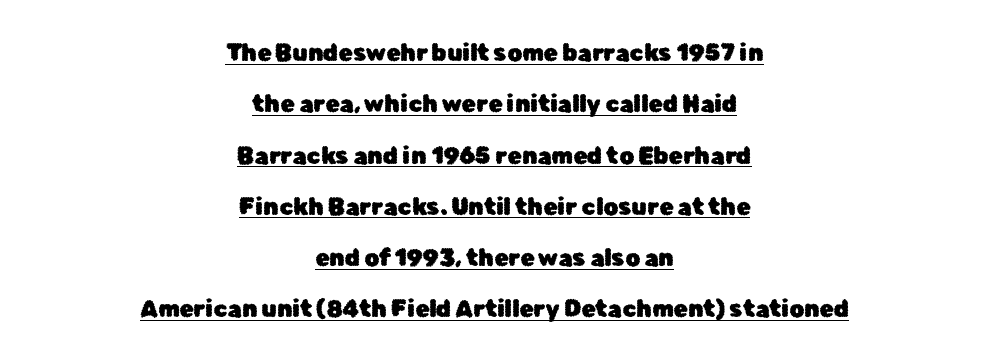
{"italic": "no", "underline": "yes", "align": "center", "line_spacing": "loose", "line_spacing_ratio": 2.23, "letter_spacing": "normal", "letter_spacing_em": 0.0, "glyph_px": 23}
